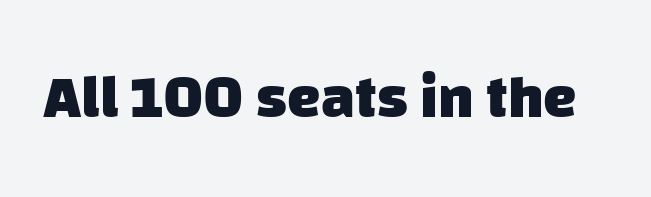
The face used here is a sans, in the tradition of grotesques and geometrics. This is heavy type, rendered in bold. Caption: standard tracking, unaltered. Proportional: the letters do not fall into vertical columns. This rendering features lettering with no underline.
